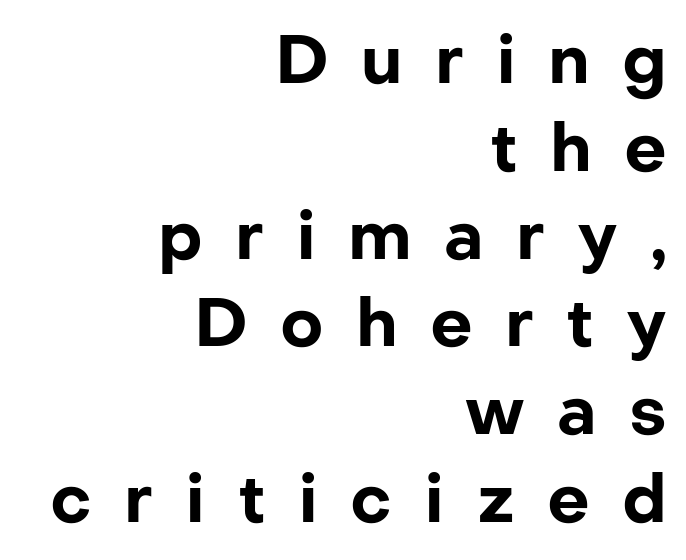
{"serif": "no", "italic": "no", "bold": "yes", "weight": "bold", "width": "normal", "stroke_contrast": "low", "x_height": "medium", "monospaced": "no", "underline": "no", "align": "right", "line_spacing": "normal", "line_spacing_ratio": 1.31, "letter_spacing": "wide", "letter_spacing_em": 0.48, "glyph_px": 67}
